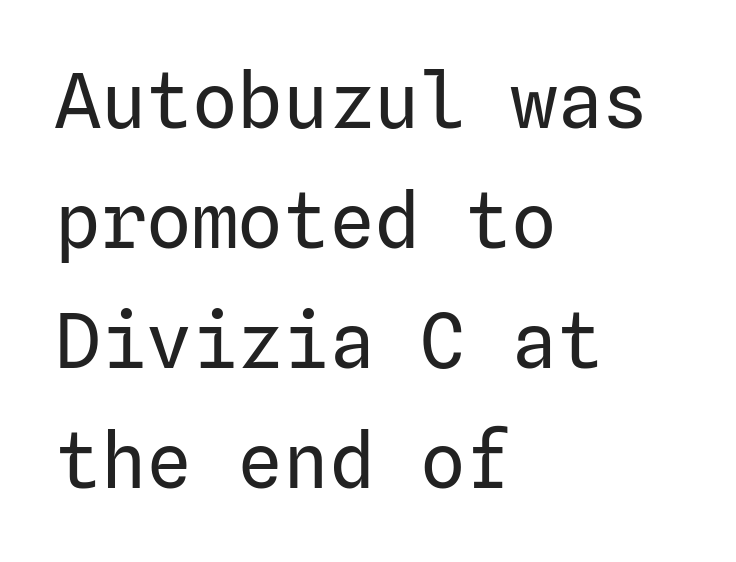
Compared with typical body copy, the letter spacing here is the same. Italic: no, the glyphs are upright roman. Layout note: lines flush left. The vertical gap from one line to the next is medium. Any mark beneath the type? The region is blank. Font category for this specimen: sans-serif.
